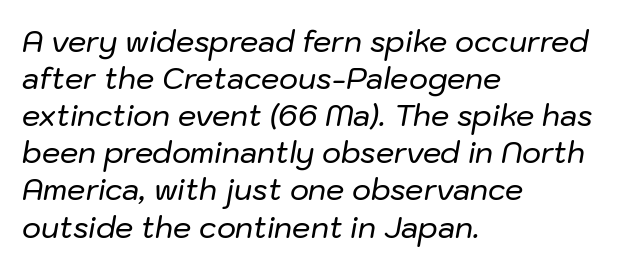
{"italic": "yes", "lean": "right", "slant_degrees": 10, "width": "normal", "stroke_contrast": "low", "x_height": "medium", "monospaced": "no", "underline": "no", "align": "left", "line_spacing": "normal", "line_spacing_ratio": 1.28, "letter_spacing": "normal", "letter_spacing_em": 0.0, "glyph_px": 29}
